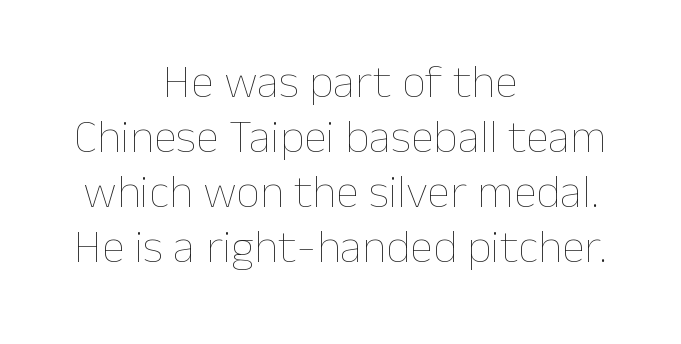
The image shows 47 px thin type, upright; set centered, line spacing 1.17x, normal letter spacing, not underlined; low stroke contrast and a medium x-height.
